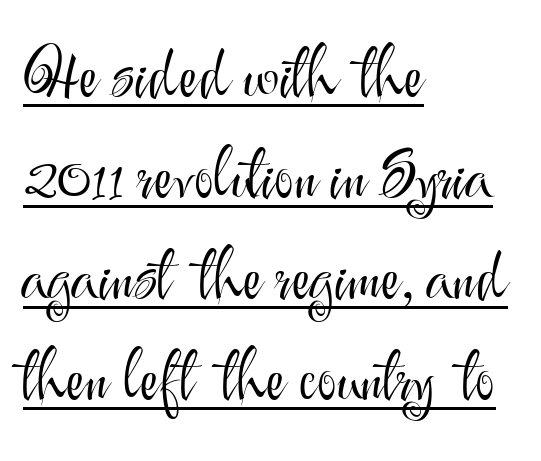
{"serif": "no", "bold": "no", "weight": "light", "width": "normal", "stroke_contrast": "medium", "x_height": "small", "monospaced": "no", "underline": "yes", "align": "left", "line_spacing": "normal", "line_spacing_ratio": 1.53, "letter_spacing": "normal", "letter_spacing_em": 0.0, "glyph_px": 66}
